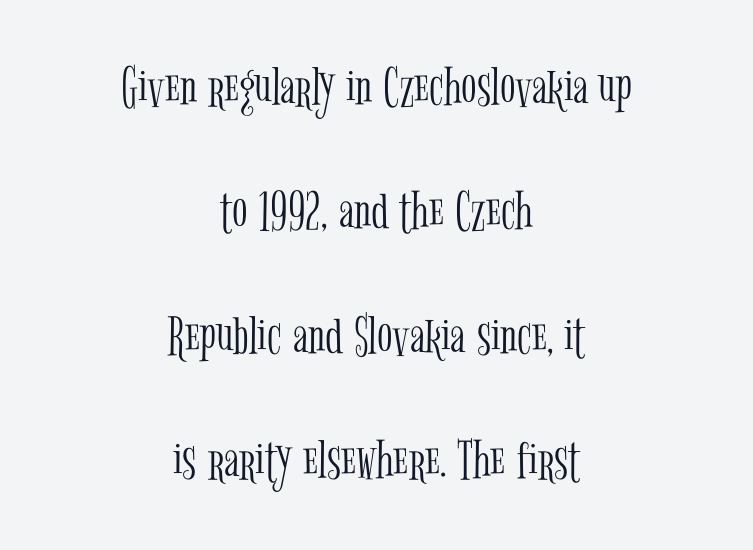
Q: Is the text bold? A: No.
Q: Is the text italic (slanted)? A: No, it is upright.
Q: Is the typeface a serif or a sans-serif typeface? A: Serif.
Q: Is the text underlined? A: No.
Q: How is the paragraph aligned? A: Centered.
Q: Is the spacing between letters normal or unusually wide? A: Normal.
Q: Is the spacing between lines tight, normal or loose? A: Loose.
Q: Width (condensed, normal, or wide)? A: Condensed.
Q: Stroke contrast? A: Low.
Q: x-height? A: Medium.
Q: Monospaced? A: No.
